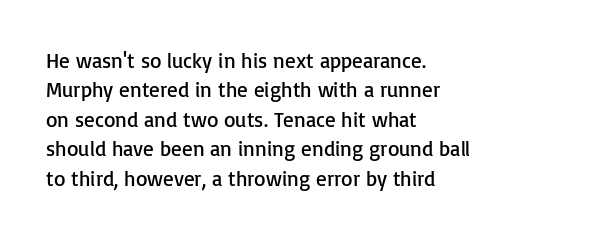
The image shows 21 px text type, upright; set left-aligned, normal line spacing (1.4x), normal letter spacing, not underlined.
